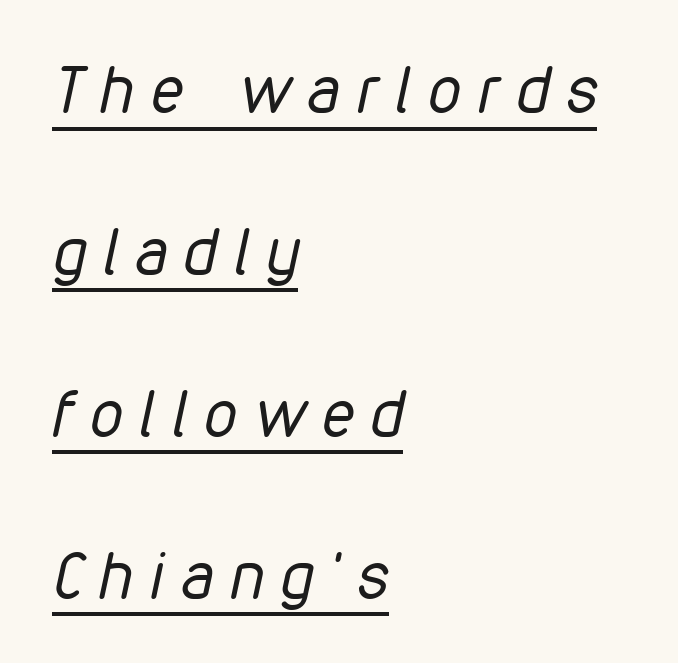
The image shows 65 px regular-weight, condensed type, italic (leaning right); set left-aligned, loose line spacing (2.49x), unusually wide letter spacing (+0.27 em), underlined; low stroke contrast and a medium x-height.
